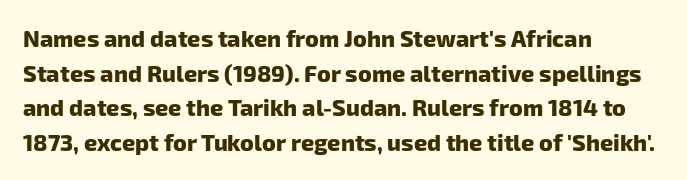
Short note: letters normally spaced. Heavy-handed strokes throughout: this text is bold. The words here are not underlined. The passage is arranged the way most books set body copy — flush left. Vertical spacing — default.
